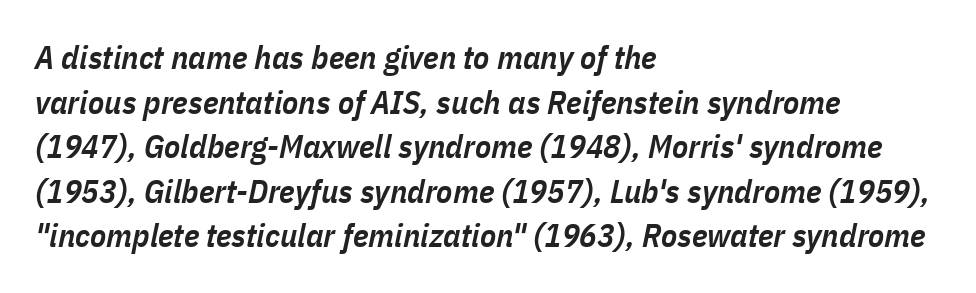
{"italic": "yes", "lean": "right", "slant_degrees": 11, "bold": "semi", "weight": "semibold", "width": "condensed", "stroke_contrast": "low", "x_height": "medium", "monospaced": "no", "underline": "no", "align": "left", "line_spacing": "normal", "line_spacing_ratio": 1.35, "letter_spacing": "normal", "letter_spacing_em": 0.0, "glyph_px": 33}
